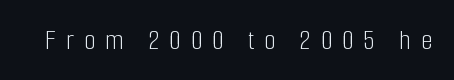
Q: Is the text bold? A: No.
Q: Is the text italic (slanted)? A: No, it is upright.
Q: Is the typeface a serif or a sans-serif typeface? A: Sans-serif.
Q: Is the text underlined? A: No.
Q: Is the spacing between letters normal or unusually wide? A: Unusually wide.
Q: Width (condensed, normal, or wide)? A: Condensed.
Q: Stroke contrast? A: Low.
Q: x-height? A: Medium.
Q: Monospaced? A: No.
